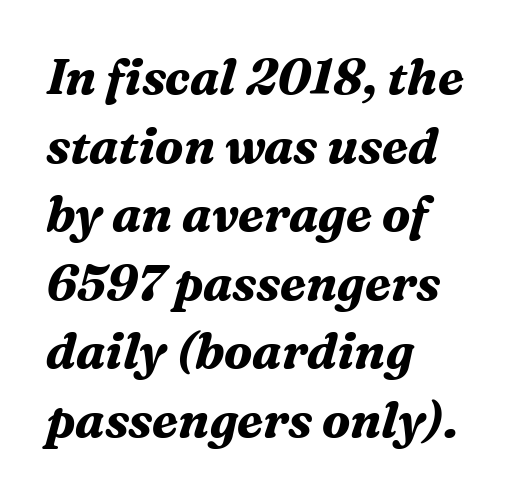
Q: Is the text bold? A: Yes.
Q: Is the text italic (slanted)? A: Yes, it leans right by about 16 degrees.
Q: Is the typeface a serif or a sans-serif typeface? A: Serif.
Q: Is the text underlined? A: No.
Q: How is the paragraph aligned? A: Left-aligned.
Q: Is the spacing between letters normal or unusually wide? A: Normal.
Q: Is the spacing between lines tight, normal or loose? A: Normal.
Q: Width (condensed, normal, or wide)? A: Normal.
Q: Stroke contrast? A: Medium.
Q: x-height? A: Medium.
Q: Monospaced? A: No.
